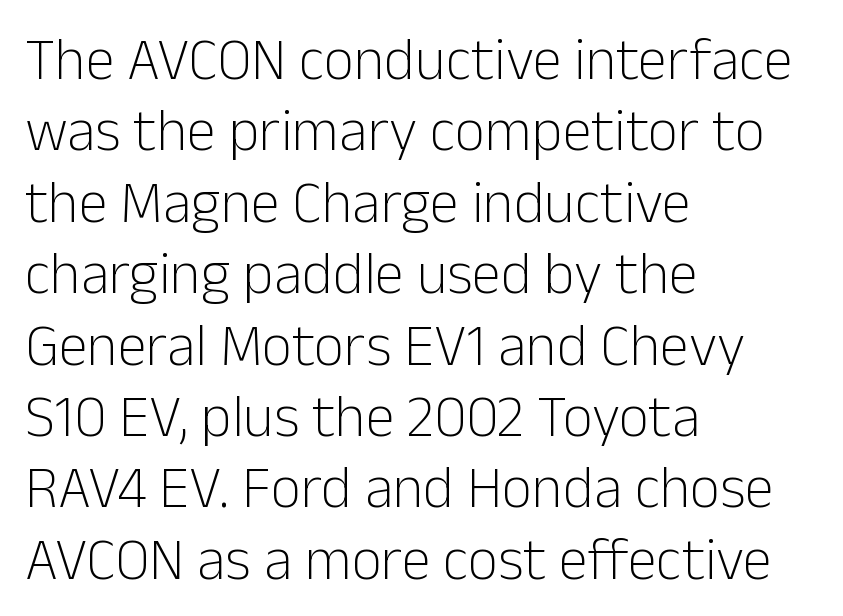
Letters rest on an invisible, unmarked baseline. The passage shown has conventional tracking throughout. Proportional: the letters do not fall into vertical columns. The letters stand straight up with perfectly vertical stems.
